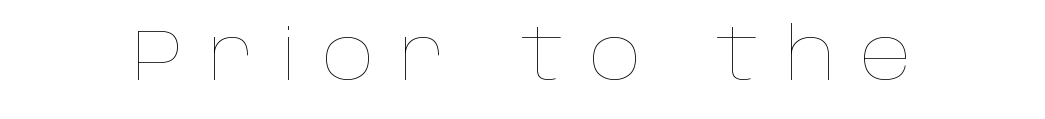
The image shows 73 px thin type, upright; set unusually wide letter spacing (+0.34 em), not underlined; low stroke contrast and a large x-height.
